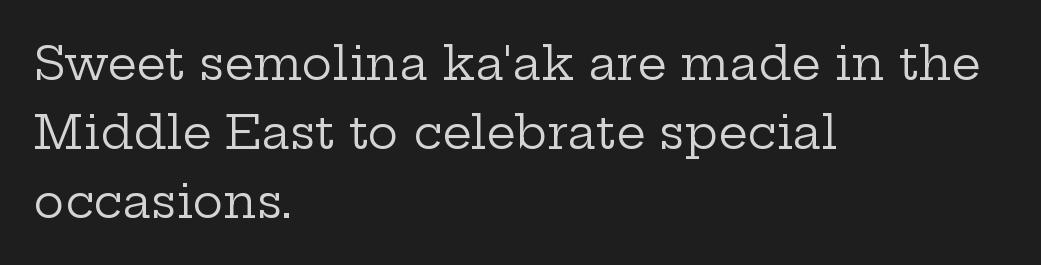
The image shows 46 px regular-weight, wide serif type, upright; set left-aligned, normal line spacing (1.5x), normal letter spacing, not underlined; low stroke contrast and a medium x-height.
